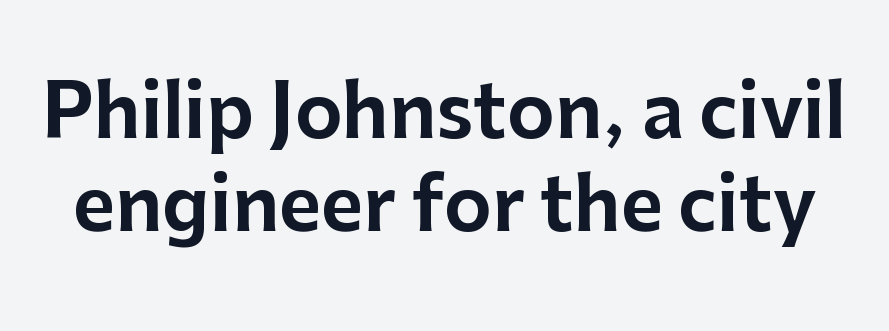
Q: Is the text italic (slanted)? A: No, it is upright.
Q: Is the typeface a serif or a sans-serif typeface? A: Sans-serif.
Q: Is the text underlined? A: No.
Q: Is the spacing between letters normal or unusually wide? A: Normal.
Q: Is the spacing between lines tight, normal or loose? A: Normal.
Q: Width (condensed, normal, or wide)? A: Normal.
Q: Stroke contrast? A: Low.
Q: x-height? A: Medium.
Q: Monospaced? A: No.
